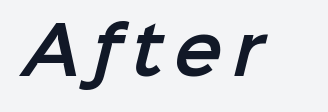
Q: Is the typeface a serif or a sans-serif typeface? A: Sans-serif.
Q: Is the text underlined? A: No.
Q: Width (condensed, normal, or wide)? A: Normal.
Q: Stroke contrast? A: Low.
Q: x-height? A: Medium.
Q: Monospaced? A: No.
